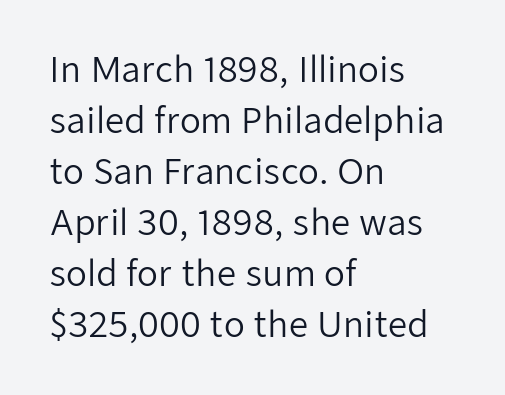
{"serif": "no", "italic": "no", "bold": "no", "weight": "regular", "width": "normal", "stroke_contrast": "low", "x_height": "medium", "monospaced": "no", "underline": "no", "align": "left", "line_spacing": "normal", "line_spacing_ratio": 1.5, "letter_spacing": "normal", "letter_spacing_em": 0.0, "glyph_px": 34}
